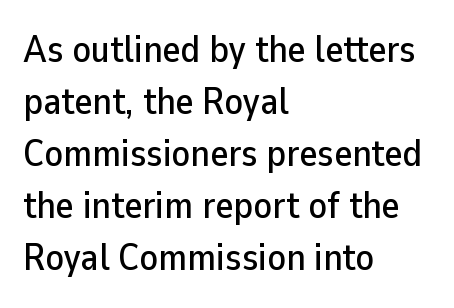
These lines sit exactly where default settings would place them. No feet cap the strokes, marking this as sans-serif type. Is there any slant? The stems are plumb. Think of a printed novel: that variable character pitch is what you see here. Students, note that the glyphs here touch the page at normal intervals. All the whitespace from short lines collects on the right.
